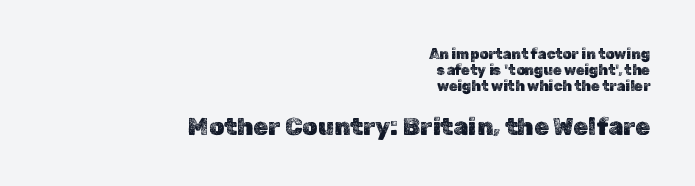
Notice how the stems are strictly vertical — no italics here. In terms of leading, this rendering errs on the cramped side. In CSS terms this would be text-align: right. Observe the ordinary spacing: letters are neighbours, not strangers. Glance below the letters and you will spot only blank space.
